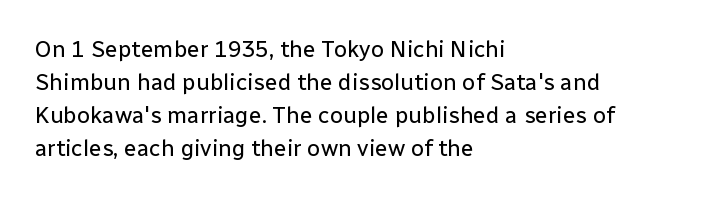
The image shows 23 px text type, upright; set left-aligned, normal line spacing (1.43x), normal letter spacing, not underlined.
